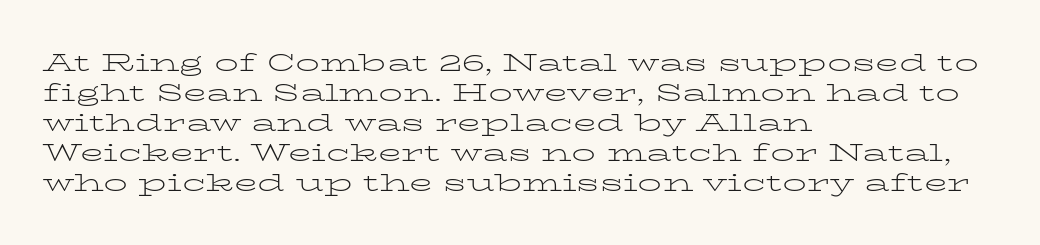
The image shows 24 px text type, upright; set left-aligned, normal line spacing (1.25x), normal letter spacing, not underlined.
